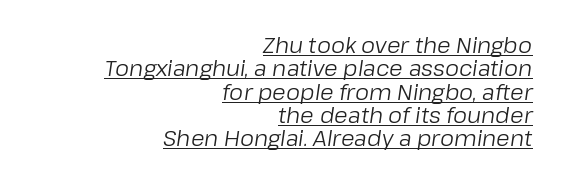
Letter spacing: default. The lettering tilts uniformly, giving the passage an italic look. This block would grow much taller if given ordinary leading; it's compressed now. The paragraph has a hard right edge and a soft left edge. Summary of weight: not heavy and not bold. Beneath each row of characters lies a ruled line.
